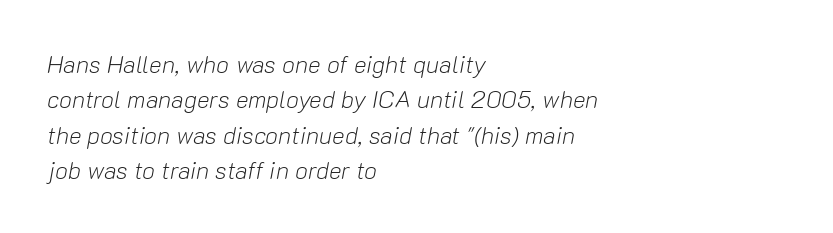
{"italic": "yes", "lean": "right", "slant_degrees": 10, "bold": "no", "underline": "no", "align": "left", "line_spacing": "normal", "line_spacing_ratio": 1.47, "letter_spacing": "normal", "letter_spacing_em": 0.0, "glyph_px": 24}
